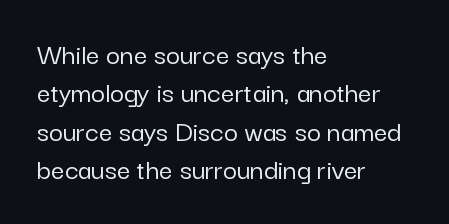
Proportional: the letters do not fall into vertical columns. Every character sits straight up, as roman type does. Quick note: interline space is typical. A typesetter would label this face a sans.
